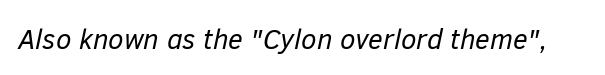
The image shows 28 px regular-weight type, italic (leaning right); set normal letter spacing, not underlined; low stroke contrast and a medium x-height.
